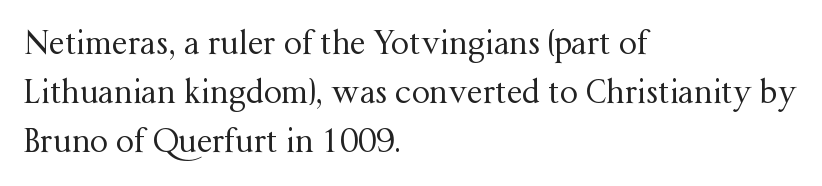
The image shows 32 px regular-weight serif type, upright; set left-aligned, normal line spacing (1.53x), normal letter spacing, not underlined; medium stroke contrast and a medium x-height.
